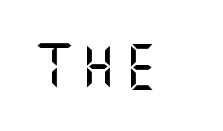
Q: Is the text italic (slanted)? A: No, it is upright.
Q: Is the typeface a serif or a sans-serif typeface? A: Sans-serif.
Q: Is the text underlined? A: No.
Q: Width (condensed, normal, or wide)? A: Normal.
Q: Stroke contrast? A: Medium.
Q: x-height? A: Large.
